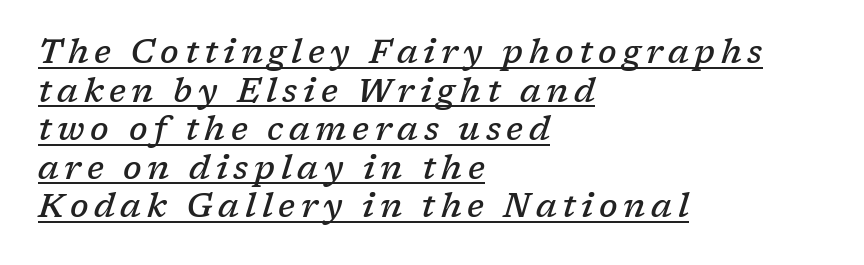
Q: Is the text bold? A: Semi-bold.
Q: Is the text italic (slanted)? A: Yes, it leans right by about 17 degrees.
Q: Is the typeface a serif or a sans-serif typeface? A: Serif.
Q: Is the text underlined? A: Yes.
Q: How is the paragraph aligned? A: Left-aligned.
Q: Width (condensed, normal, or wide)? A: Normal.
Q: Stroke contrast? A: Low.
Q: x-height? A: Medium.
Q: Monospaced? A: No.
